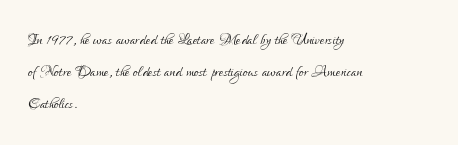
Q: Is the text bold? A: No.
Q: Is the text italic (slanted)? A: Yes.
Q: Is the text underlined? A: No.
Q: How is the paragraph aligned? A: Left-aligned.
Q: Is the spacing between letters normal or unusually wide? A: Normal.
Q: Is the spacing between lines tight, normal or loose? A: Normal.
